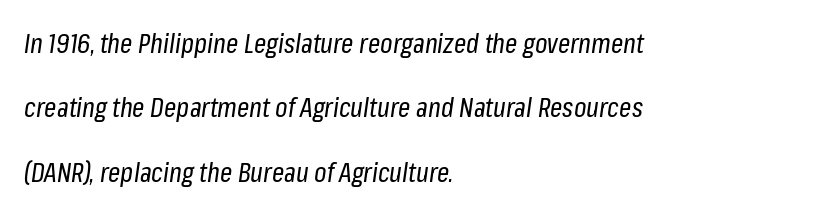
Q: Is the text bold? A: No.
Q: Is the text italic (slanted)? A: Yes, it leans right by about 8 degrees.
Q: Is the text underlined? A: No.
Q: How is the paragraph aligned? A: Left-aligned.
Q: Is the spacing between letters normal or unusually wide? A: Normal.
Q: Is the spacing between lines tight, normal or loose? A: Loose.
